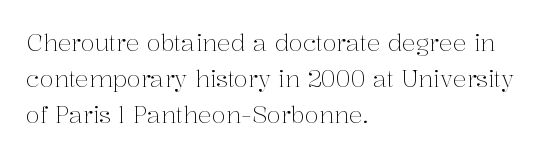
{"italic": "no", "bold": "no", "underline": "no", "align": "left", "line_spacing": "normal", "line_spacing_ratio": 1.57, "letter_spacing": "normal", "letter_spacing_em": 0.0, "glyph_px": 23}
